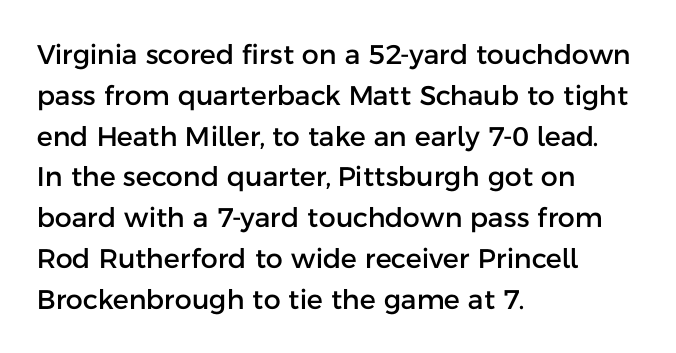
The typography opts for an upright posture over an oblique one. Descenders hang freely into open space. The rag falls on the right side of this text block. No extra tracking has been applied to these lines. Does the leading feel generous? No, just average.
